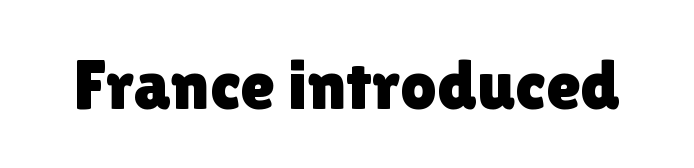
The image shows 71 px sans-serif type, upright; set normal letter spacing, not underlined; a medium x-height.
